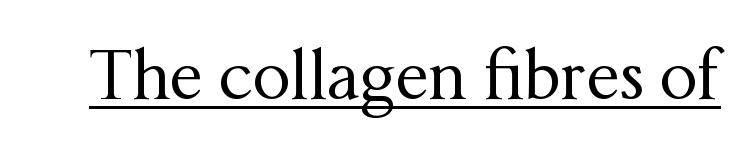
Quick note: not italic, upright. Look at the bottom of the vertical strokes: they flare into serifs here. Caption: face not bold, strokes unweighted. Looks like regular typesetting: each glyph gets only the width it needs. The typesetter has applied underlining to the passage shown.
